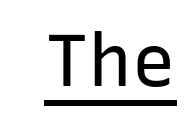
Q: Is the text bold? A: No.
Q: Is the text italic (slanted)? A: No, it is upright.
Q: Is the typeface a serif or a sans-serif typeface? A: Sans-serif.
Q: Is the text underlined? A: Yes.
Q: Is the spacing between letters normal or unusually wide? A: Normal.
Q: Width (condensed, normal, or wide)? A: Normal.
Q: Stroke contrast? A: Low.
Q: x-height? A: Medium.
Q: Monospaced? A: Yes.
